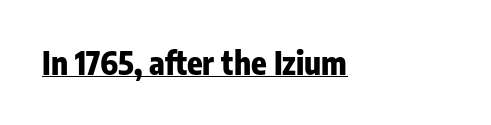
{"serif": "no", "italic": "no", "bold": "yes", "weight": "heavy", "width": "condensed", "stroke_contrast": "low", "x_height": "medium", "monospaced": "no", "underline": "yes", "align": "left", "letter_spacing": "normal", "letter_spacing_em": 0.0, "glyph_px": 32}
